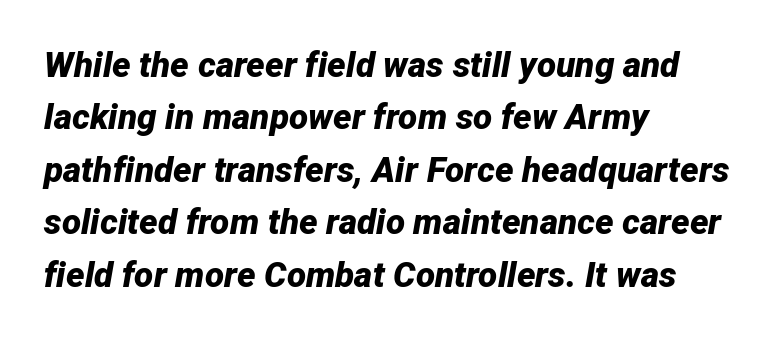
Q: Is the text bold? A: Yes.
Q: Is the text italic (slanted)? A: Yes, it leans right by about 12 degrees.
Q: Is the text underlined? A: No.
Q: How is the paragraph aligned? A: Left-aligned.
Q: Is the spacing between letters normal or unusually wide? A: Normal.
Q: Is the spacing between lines tight, normal or loose? A: Normal.
Q: Width (condensed, normal, or wide)? A: Normal.
Q: Stroke contrast? A: Low.
Q: x-height? A: Medium.
Q: Monospaced? A: No.
